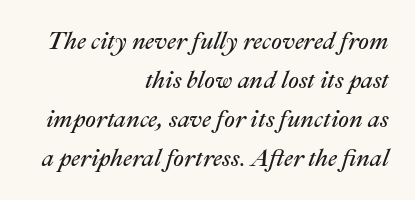
The rendering anchors every line to the right-hand side. Is the type heavy? It reads as light-to-regular instead. Unmarked baselines from the first word to the last. One glance says typical: line gaps are just what's usual. There's an unmistakable incline to the writing here.
